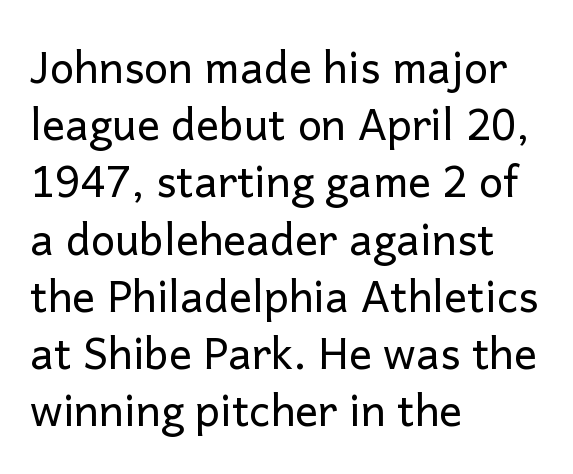
Q: Is the text bold? A: No.
Q: Is the text italic (slanted)? A: No, it is upright.
Q: Is the typeface a serif or a sans-serif typeface? A: Sans-serif.
Q: Is the text underlined? A: No.
Q: How is the paragraph aligned? A: Left-aligned.
Q: Is the spacing between letters normal or unusually wide? A: Normal.
Q: Is the spacing between lines tight, normal or loose? A: Normal.
Q: Width (condensed, normal, or wide)? A: Normal.
Q: Stroke contrast? A: Low.
Q: x-height? A: Medium.
Q: Monospaced? A: No.
